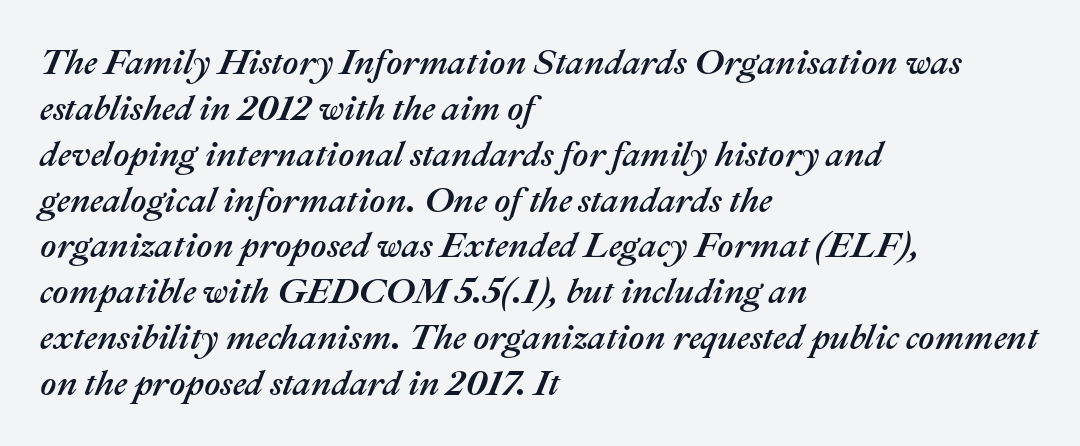
Q: Is the text italic (slanted)? A: Yes, it leans right by about 22 degrees.
Q: Is the text underlined? A: No.
Q: How is the paragraph aligned? A: Left-aligned.
Q: Is the spacing between letters normal or unusually wide? A: Normal.
Q: Is the spacing between lines tight, normal or loose? A: Normal.
Q: Width (condensed, normal, or wide)? A: Normal.
Q: Stroke contrast? A: Medium.
Q: x-height? A: Medium.
Q: Monospaced? A: No.
